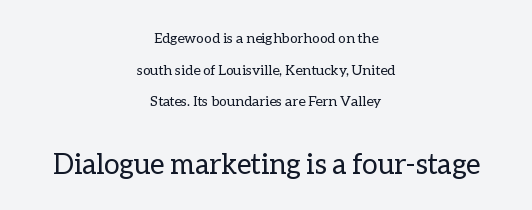
{"italic": "no", "bold": "no", "weight": "regular", "width": "normal", "stroke_contrast": "low", "x_height": "medium", "monospaced": "no", "underline": "no", "align": "center", "line_spacing": "loose", "line_spacing_ratio": 2.26, "letter_spacing": "normal", "letter_spacing_em": 0.0, "larger_block": "second", "size_ratio": 2.0, "glyph_px": 28}
